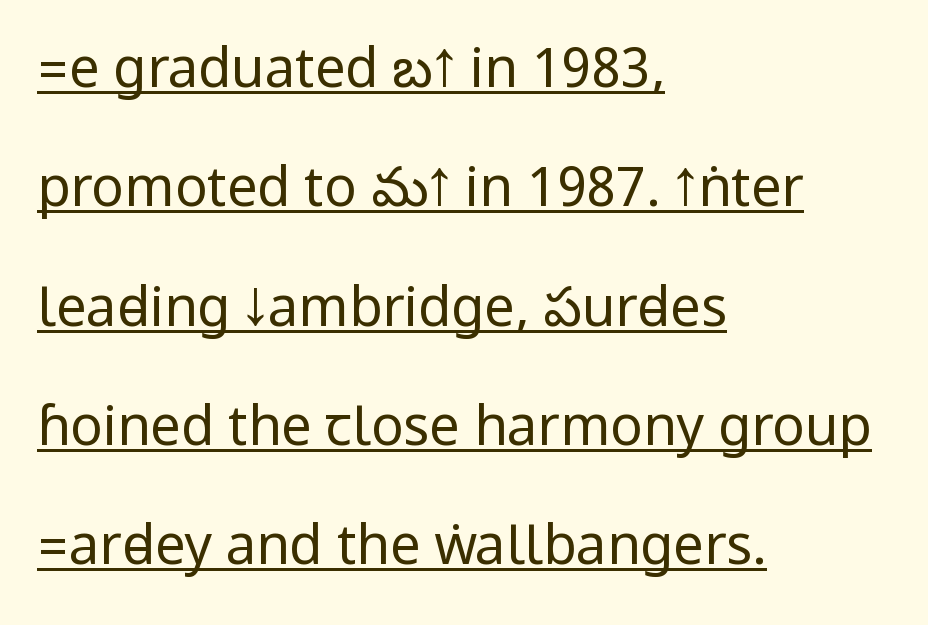
Observe the absence of serifs on each vertical stroke in this sample. This is underlined copy, the kind a proofreader might mark for attention. These glyphs show unthickened strokes, regular width or finer. These lines are set flush left with a ragged right edge. Honestly, the letter spacing is just normal — you wouldn't notice it.
